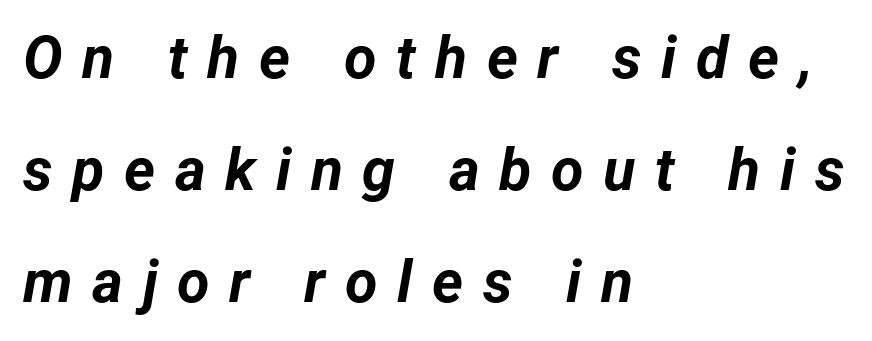
The image shows 59 px bold type, italic (leaning right); set left-aligned, loose line spacing (1.9x), unusually wide letter spacing (+0.33 em), not underlined; low stroke contrast and a medium x-height.
